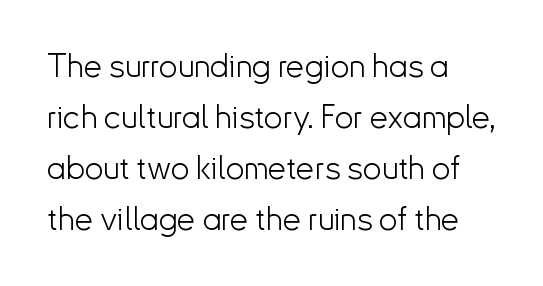
{"serif": "no", "italic": "no", "bold": "no", "weight": "light", "width": "normal", "stroke_contrast": "low", "x_height": "small", "monospaced": "no", "underline": "no", "align": "left", "line_spacing": "normal", "line_spacing_ratio": 1.55, "letter_spacing": "normal", "letter_spacing_em": 0.0, "glyph_px": 33}
